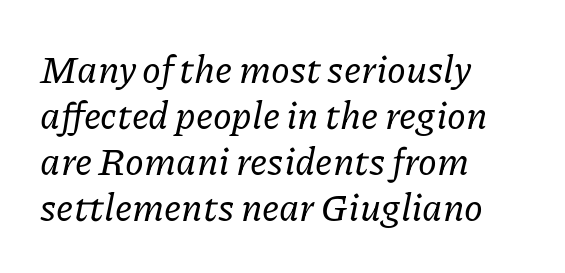
{"serif": "yes", "italic": "yes", "lean": "right", "slant_degrees": 11, "width": "normal", "stroke_contrast": "low", "x_height": "medium", "monospaced": "no", "underline": "no", "align": "left", "line_spacing_ratio": 1.21, "letter_spacing": "normal", "letter_spacing_em": 0.0, "glyph_px": 38}
